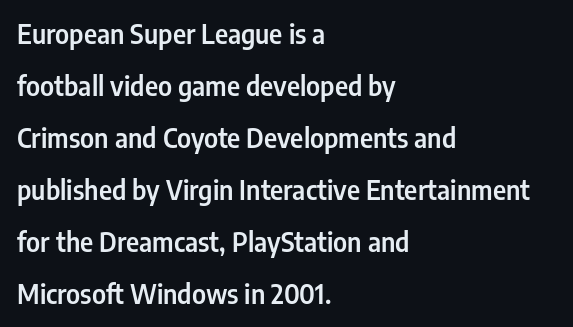
Q: Is the text italic (slanted)? A: No, it is upright.
Q: Is the text underlined? A: No.
Q: How is the paragraph aligned? A: Left-aligned.
Q: Is the spacing between letters normal or unusually wide? A: Normal.
Q: Is the spacing between lines tight, normal or loose? A: Loose.
